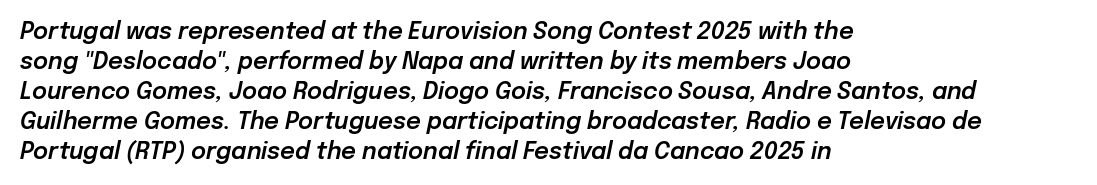
{"italic": "yes", "lean": "right", "slant_degrees": 12, "underline": "no", "align": "left", "line_spacing": "normal", "line_spacing_ratio": 1.3, "letter_spacing": "normal", "letter_spacing_em": 0.0, "glyph_px": 23}
